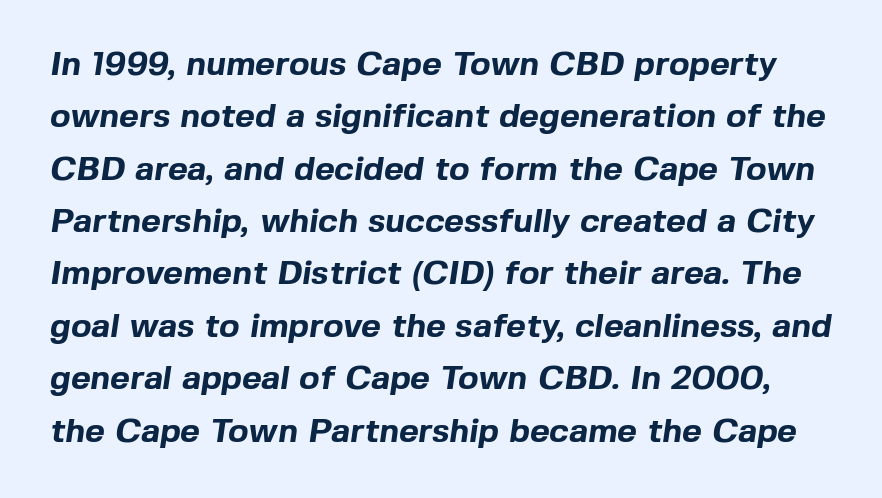
Heavy, bold letterforms. Is there much room between lines? A standard amount, neither cramped nor airy. Note the varied advance widths — an 'i' is clearly narrower than an 'm'. Nothing sits at the stroke ends, so this counts as sans-serif. The glyphs are unaccompanied by any horizontal stroke below them. Observe the ordinary spacing: letters are neighbours, not strangers.
